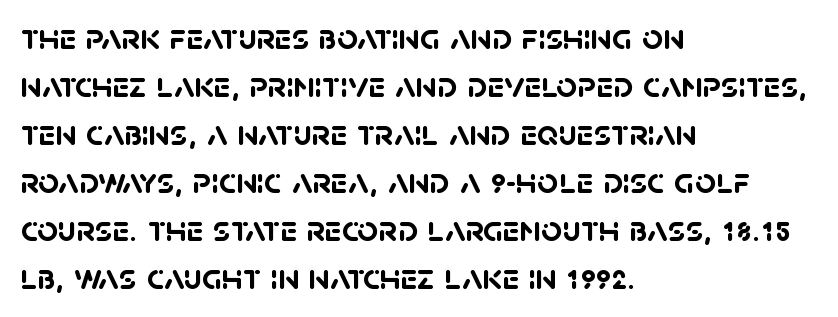
{"serif": "no", "bold": "yes", "weight": "semibold", "width": "normal", "stroke_contrast": "low", "x_height": "large", "monospaced": "no", "underline": "no", "align": "left", "line_spacing": "normal", "line_spacing_ratio": 1.3, "letter_spacing": "normal", "letter_spacing_em": 0.0, "glyph_px": 37}
